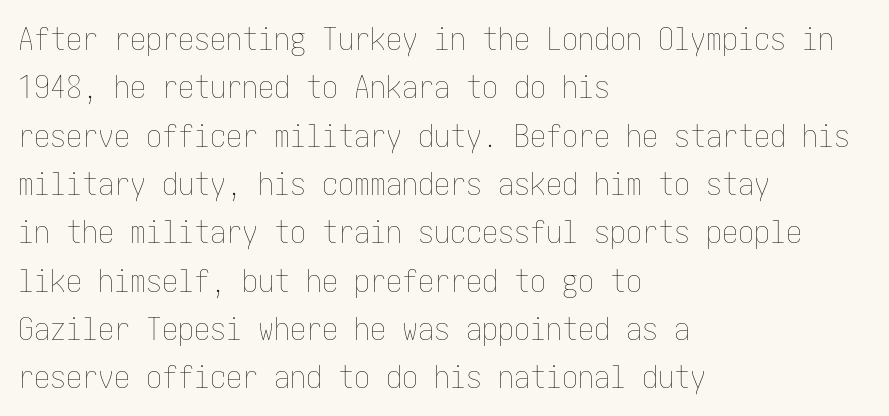
Tracking here is standard; glyphs follow each other at the usual distance. This is not heavy type; no bold has been used. Honestly, the row spacing looks completely unremarkable. The strip under each line holds only bare page. In CSS terms this would be text-align: left.
